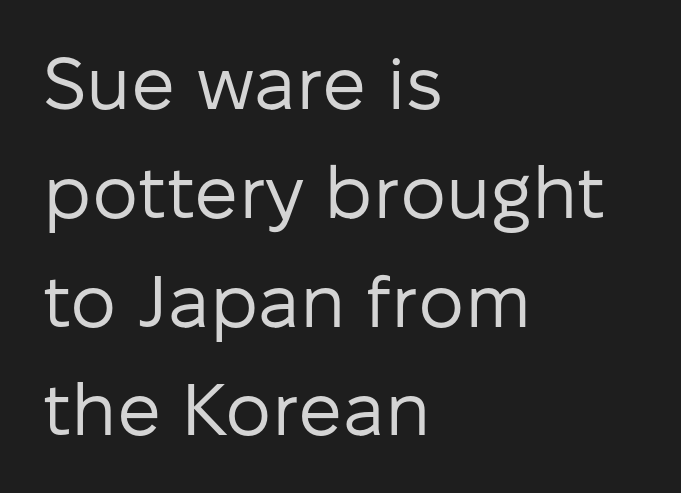
{"serif": "no", "italic": "no", "bold": "no", "weight": "regular", "width": "normal", "stroke_contrast": "low", "x_height": "medium", "monospaced": "no", "underline": "no", "align": "left", "line_spacing": "normal", "line_spacing_ratio": 1.49, "letter_spacing": "normal", "letter_spacing_em": 0.0, "glyph_px": 73}
